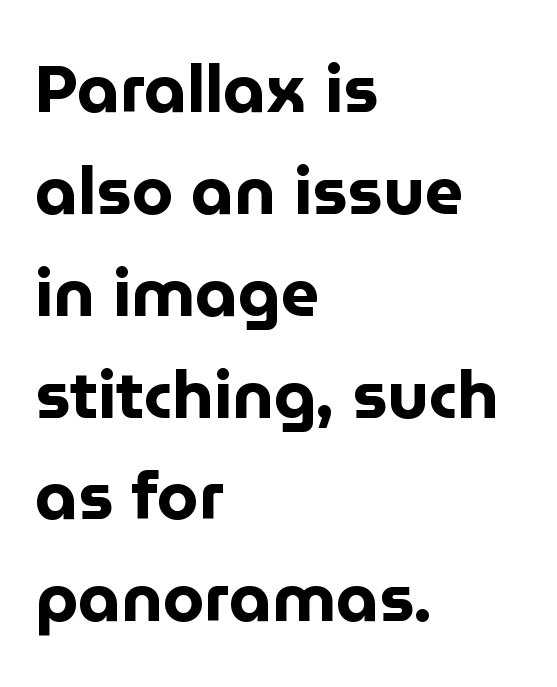
{"serif": "no", "italic": "no", "bold": "yes", "weight": "bold", "width": "normal", "stroke_contrast": "low", "x_height": "medium", "monospaced": "no", "underline": "no", "align": "left", "line_spacing": "normal", "line_spacing_ratio": 1.52, "letter_spacing": "normal", "letter_spacing_em": 0.0, "glyph_px": 67}
